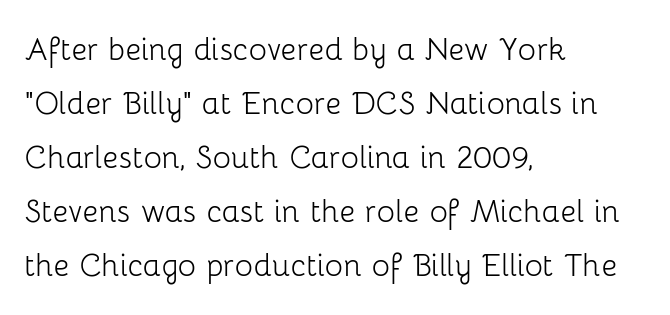
{"serif": "no", "italic": "no", "bold": "no", "weight": "light", "width": "normal", "stroke_contrast": "low", "x_height": "medium", "monospaced": "no", "underline": "no", "align": "left", "line_spacing": "normal", "line_spacing_ratio": 1.42, "letter_spacing": "normal", "letter_spacing_em": 0.0, "glyph_px": 38}
